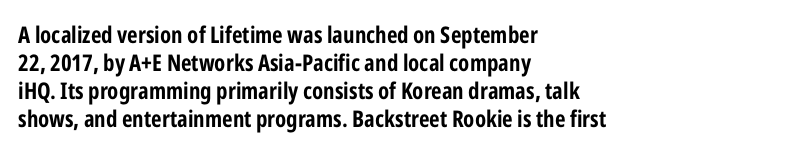
Q: Is the text bold? A: Yes.
Q: Is the text italic (slanted)? A: No, it is upright.
Q: Is the text underlined? A: No.
Q: How is the paragraph aligned? A: Left-aligned.
Q: Is the spacing between letters normal or unusually wide? A: Normal.
